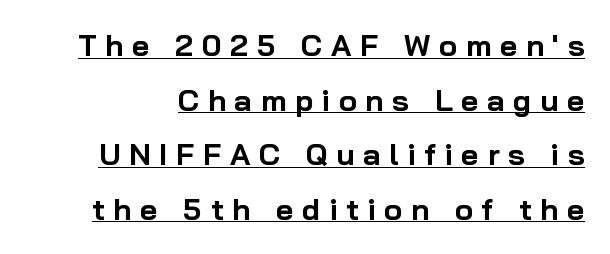
The characters display no serif detailing; their extremities are plain. Here the designer chose a conventional face with non-uniform glyph widths. Weight check: bold — yes, fully. Quick note: not italic, upright.
